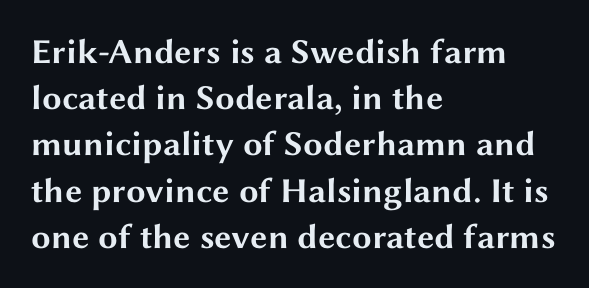
The image shows 35 px bold, wide sans-serif type, upright; set left-aligned, normal line spacing (1.32x), normal letter spacing, not underlined; medium stroke contrast and a medium x-height.
